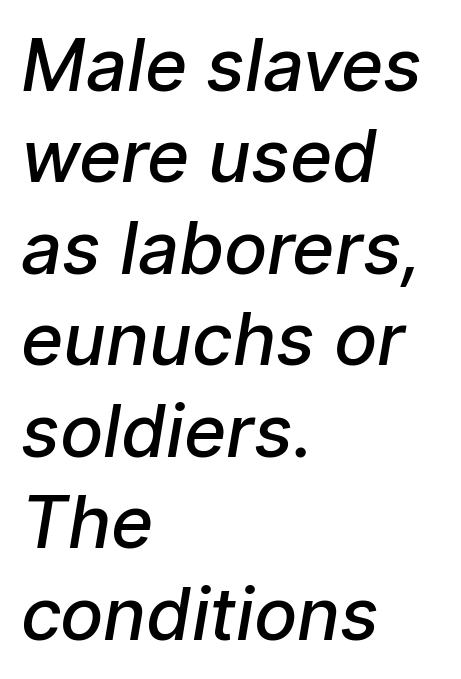
Q: Is the text bold? A: Semi-bold.
Q: Is the typeface a serif or a sans-serif typeface? A: Sans-serif.
Q: Is the text underlined? A: No.
Q: How is the paragraph aligned? A: Left-aligned.
Q: Is the spacing between letters normal or unusually wide? A: Normal.
Q: Is the spacing between lines tight, normal or loose? A: Normal.
Q: Width (condensed, normal, or wide)? A: Normal.
Q: Stroke contrast? A: Low.
Q: x-height? A: Medium.
Q: Monospaced? A: No.
